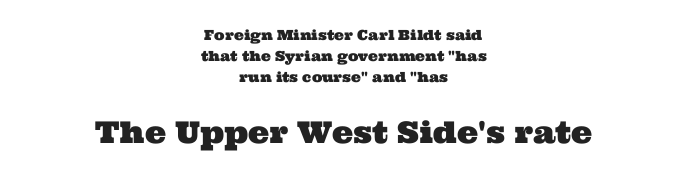
{"serif": "yes", "width": "wide", "stroke_contrast": "medium", "x_height": "medium", "monospaced": "no", "underline": "no", "align": "center", "line_spacing": "normal", "line_spacing_ratio": 1.51, "letter_spacing": "normal", "letter_spacing_em": 0.0, "larger_block": "second", "size_ratio": 2.14, "glyph_px": 30}
